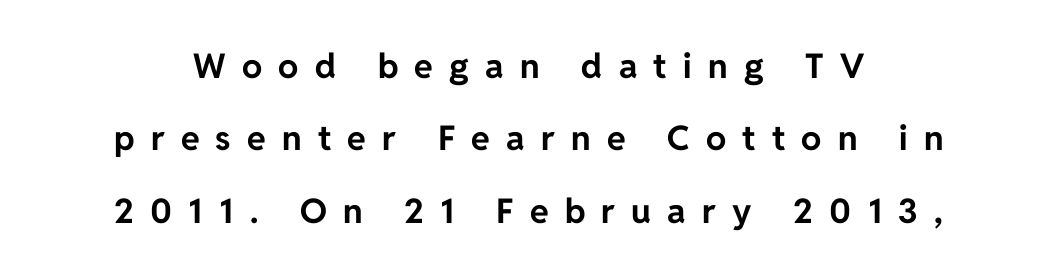
{"serif": "no", "italic": "no", "bold": "yes", "weight": "bold", "width": "normal", "stroke_contrast": "low", "x_height": "medium", "monospaced": "no", "underline": "no", "line_spacing": "loose", "line_spacing_ratio": 2.13, "letter_spacing": "wide", "letter_spacing_em": 0.48, "glyph_px": 34}
